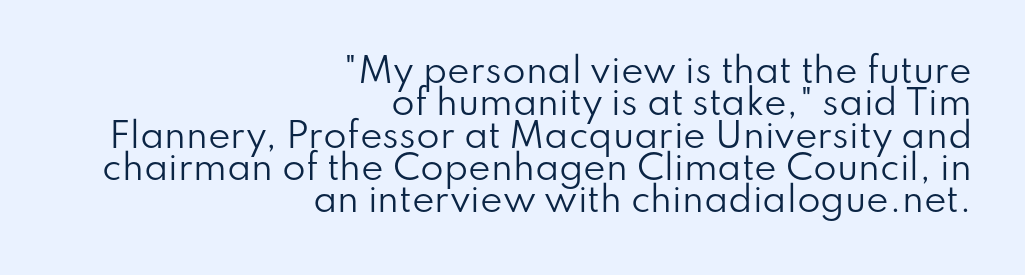
Q: Is the text bold? A: No.
Q: Is the text italic (slanted)? A: No, it is upright.
Q: Is the typeface a serif or a sans-serif typeface? A: Sans-serif.
Q: Is the text underlined? A: No.
Q: How is the paragraph aligned? A: Right-aligned.
Q: Is the spacing between letters normal or unusually wide? A: Normal.
Q: Is the spacing between lines tight, normal or loose? A: Tight.
Q: Width (condensed, normal, or wide)? A: Normal.
Q: Stroke contrast? A: Low.
Q: x-height? A: Small.
Q: Monospaced? A: No.
